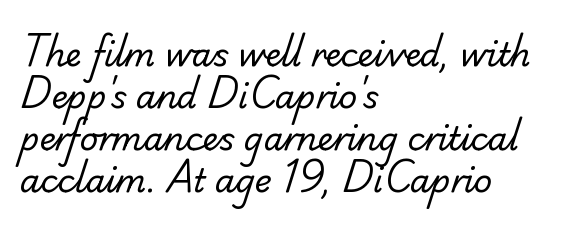
The image shows 32 px regular-weight sans-serif type; set left-aligned, normal line spacing (1.31x), normal letter spacing, not underlined; low stroke contrast and a small x-height.
